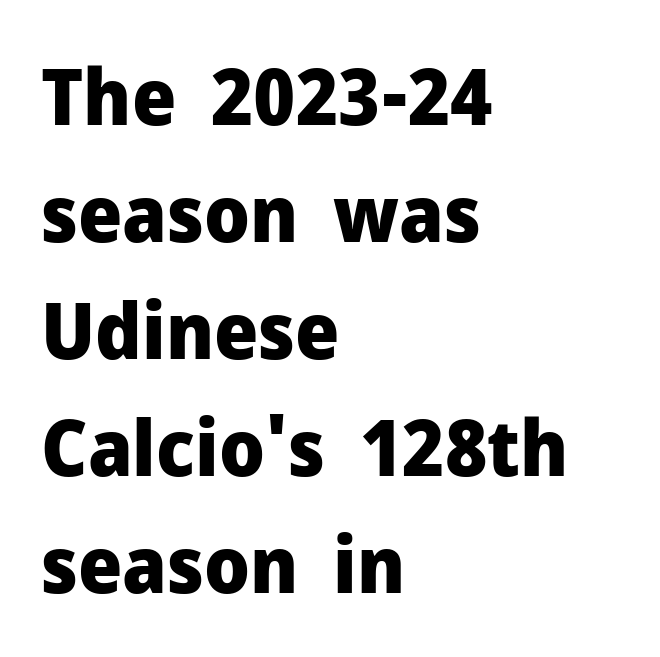
{"serif": "no", "italic": "no", "bold": "yes", "weight": "heavy", "width": "normal", "stroke_contrast": "low", "x_height": "medium", "monospaced": "no", "underline": "no", "align": "left", "line_spacing": "normal", "line_spacing_ratio": 1.5, "letter_spacing": "normal", "letter_spacing_em": 0.0, "glyph_px": 78}
